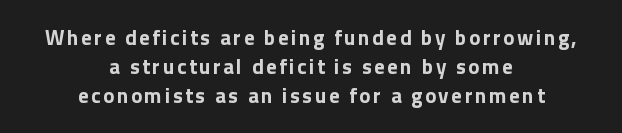
{"italic": "no", "bold": "yes", "underline": "no", "align": "center", "line_spacing": "normal", "line_spacing_ratio": 1.38, "glyph_px": 21}
